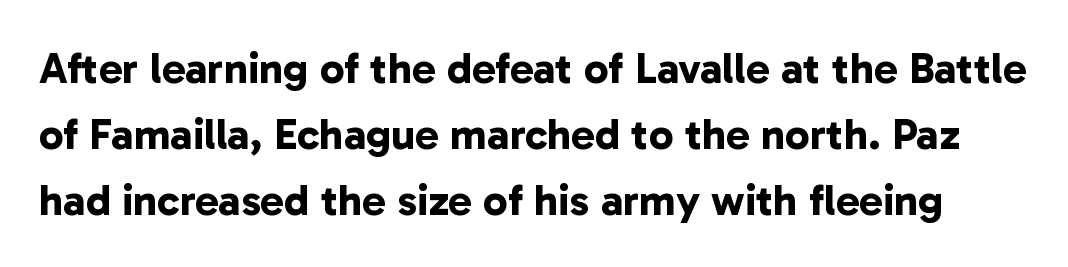
{"serif": "no", "bold": "yes", "weight": "bold", "width": "normal", "stroke_contrast": "low", "x_height": "medium", "monospaced": "no", "underline": "no", "line_spacing": "normal", "line_spacing_ratio": 1.5, "letter_spacing": "normal", "letter_spacing_em": 0.0, "glyph_px": 44}
